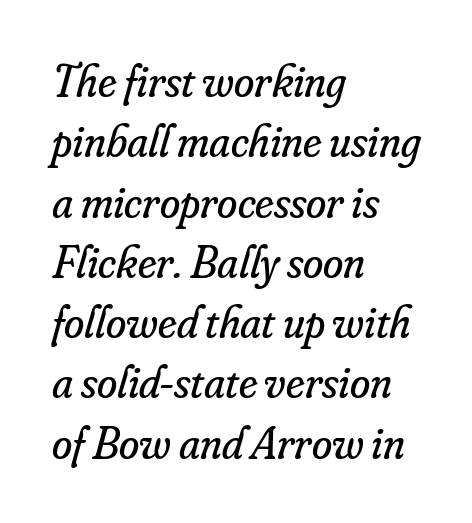
The baseline area is clear. The letters look calm and open, with moderate or lighter stems. Serif or sans? Serif — the stroke terminals have little feet. Caption: standard tracking, unaltered. A student would call this left alignment; a typographer would say flush left, rag right.
